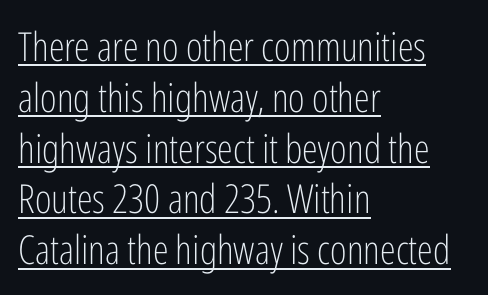
Q: Is the text bold? A: No.
Q: Is the text italic (slanted)? A: No, it is upright.
Q: Is the typeface a serif or a sans-serif typeface? A: Sans-serif.
Q: Is the text underlined? A: Yes.
Q: How is the paragraph aligned? A: Left-aligned.
Q: Is the spacing between letters normal or unusually wide? A: Normal.
Q: Is the spacing between lines tight, normal or loose? A: Normal.
Q: Width (condensed, normal, or wide)? A: Condensed.
Q: Stroke contrast? A: Low.
Q: x-height? A: Medium.
Q: Monospaced? A: No.
